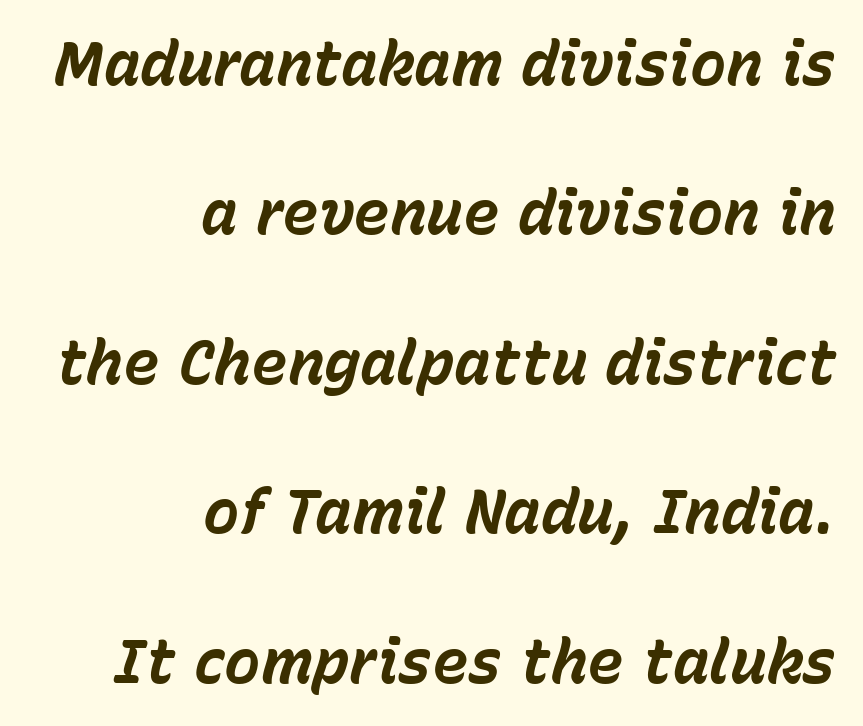
Compared with a flush-left layout, this one pins lines to the opposite, right side. A dark, heavy texture on the line: the type is bold. Looks like regular typesetting: each glyph gets only the width it needs. The words here are not underlined.
